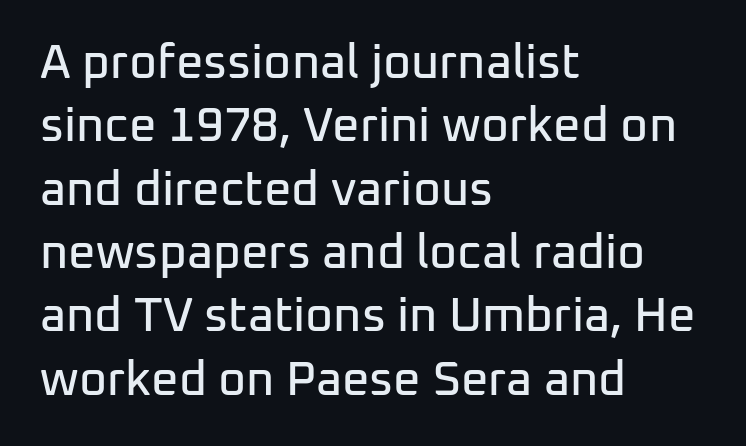
{"serif": "no", "italic": "no", "width": "normal", "stroke_contrast": "low", "x_height": "medium", "monospaced": "no", "underline": "no", "align": "left", "line_spacing": "normal", "line_spacing_ratio": 1.32, "letter_spacing": "normal", "letter_spacing_em": 0.0, "glyph_px": 48}
